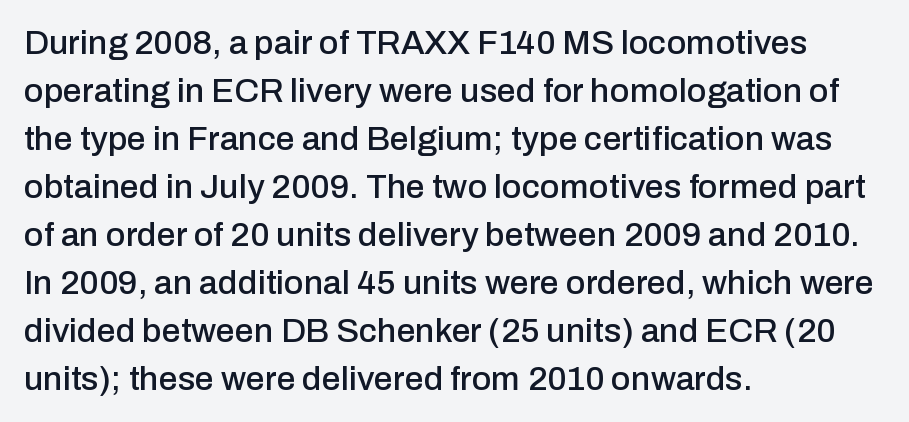
{"serif": "no", "italic": "no", "width": "normal", "stroke_contrast": "low", "x_height": "medium", "monospaced": "no", "underline": "no", "align": "left", "line_spacing": "normal", "line_spacing_ratio": 1.41, "letter_spacing": "normal", "letter_spacing_em": 0.0, "glyph_px": 34}
